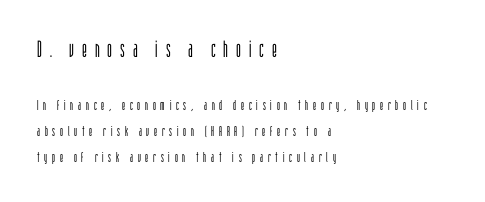
The image shows 23 px text type, upright; set left-aligned, line spacing 1.86x, unusually wide letter spacing (+0.34 em), not underlined; the first (top) block is 1.64x larger.
